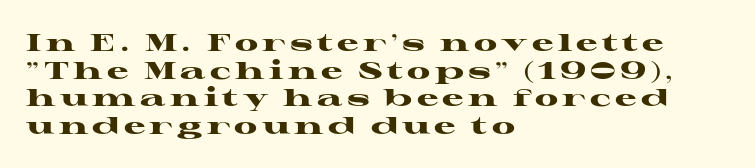
The glyphs have the mass of a bold cut. Casual observation: everything's shoved over to the left. Every character sits straight up, as roman type does. The line-height multiplier appears low, near solid setting. Words float on clear page, feet unadorned.
